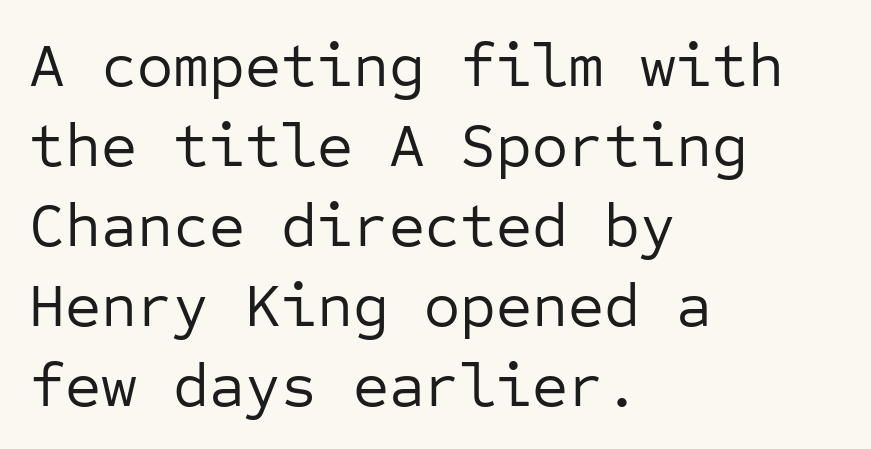
Short and long lines alike share a common starting point at left. Regarding serifs, this sample does without them. The words here are not underlined. No heavy texture on the line: the type isn't bold. How are the letters spaced? Ordinarily, with no added tracking.
